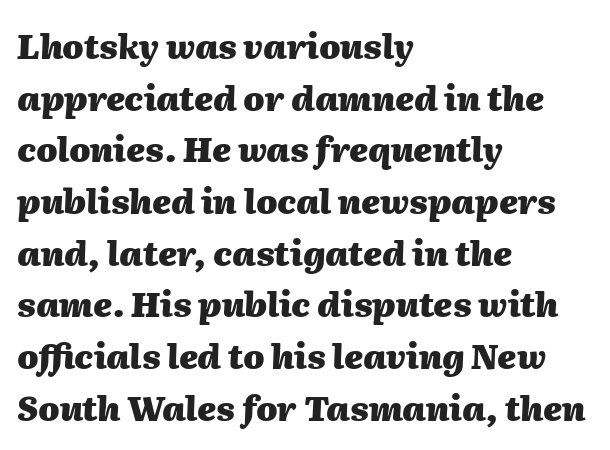
Q: Is the text bold? A: Yes.
Q: Is the text italic (slanted)? A: Yes, it leans right by about 2 degrees.
Q: Is the text underlined? A: No.
Q: How is the paragraph aligned? A: Left-aligned.
Q: Is the spacing between letters normal or unusually wide? A: Normal.
Q: Is the spacing between lines tight, normal or loose? A: Normal.
Q: Width (condensed, normal, or wide)? A: Normal.
Q: Stroke contrast? A: Medium.
Q: x-height? A: Medium.
Q: Monospaced? A: No.
